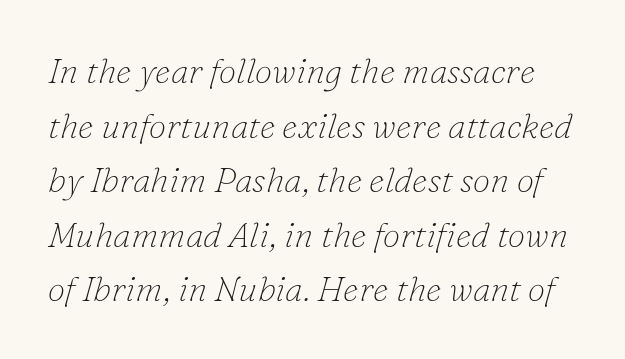
Q: Is the text bold? A: No.
Q: Is the text italic (slanted)? A: Yes, it leans right by about 16 degrees.
Q: Is the typeface a serif or a sans-serif typeface? A: Serif.
Q: Is the text underlined? A: No.
Q: Is the spacing between letters normal or unusually wide? A: Normal.
Q: Is the spacing between lines tight, normal or loose? A: Normal.
Q: Width (condensed, normal, or wide)? A: Normal.
Q: Stroke contrast? A: Low.
Q: x-height? A: Small.
Q: Monospaced? A: No.
